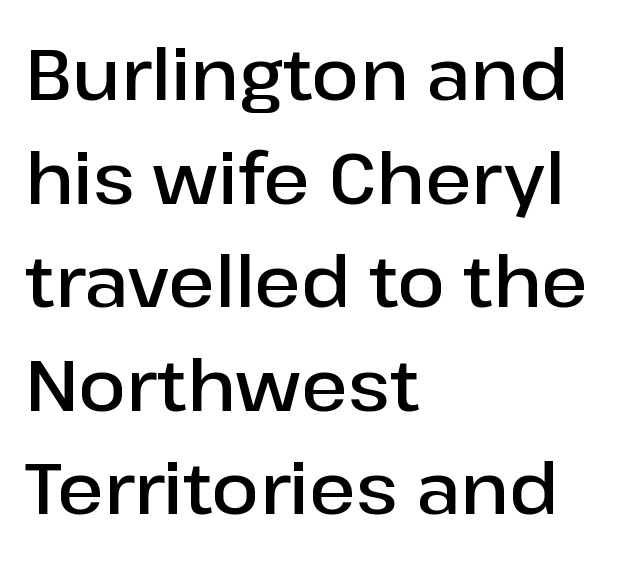
The image shows 70 px semibold sans-serif type, upright; set left-aligned, normal line spacing (1.48x), normal letter spacing, not underlined; low stroke contrast and a medium x-height.
